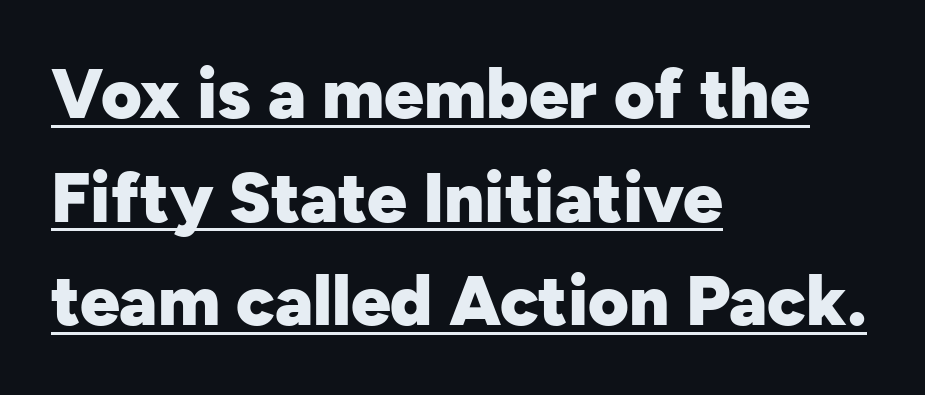
On the weight axis this lands at bold, roughly 700. Posture: straight, roman, zero tilt. The text block is weighted toward the left margin, trailing off unevenly rightward. I'd call this a sans setting — the letters go barefoot. This sample has the flowing, uneven cadence of proportional lettering. Each new line begins a customary step beneath the previous one.
